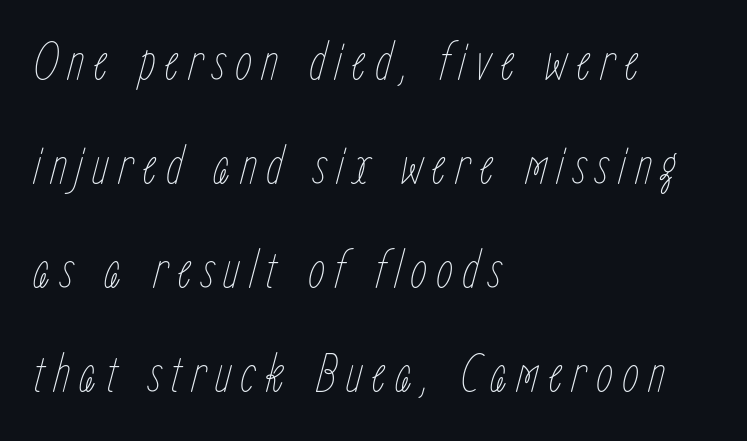
Stroke mass is kept to a normal reading level or below. The whole block is typeset with a tilt. A classic flush-left, rag-right setting is used for this passage. The zone under the glyphs is completely vacant.
